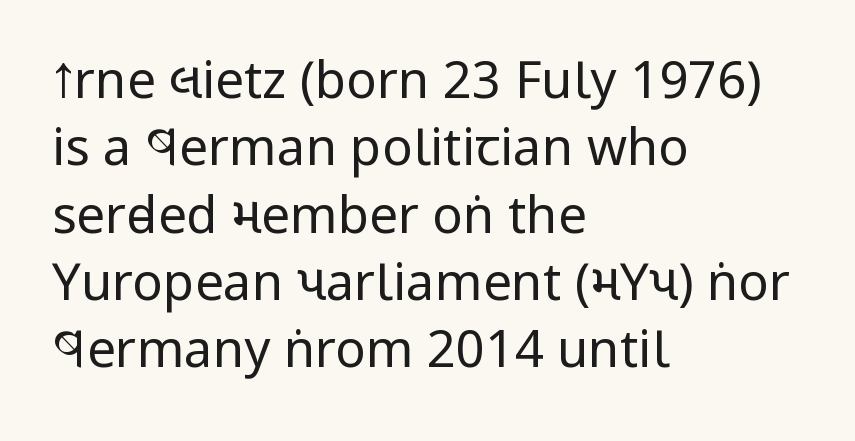
{"serif": "no", "italic": "no", "bold": "no", "weight": "regular", "width": "condensed", "stroke_contrast": "low", "x_height": "large", "monospaced": "no", "underline": "no", "align": "left", "line_spacing": "normal", "line_spacing_ratio": 1.32, "letter_spacing": "normal", "letter_spacing_em": 0.0, "glyph_px": 51}
